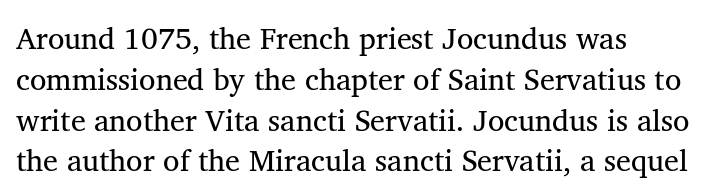
Q: Is the text bold? A: No.
Q: Is the text italic (slanted)? A: No, it is upright.
Q: Is the typeface a serif or a sans-serif typeface? A: Serif.
Q: Is the text underlined? A: No.
Q: How is the paragraph aligned? A: Left-aligned.
Q: Is the spacing between letters normal or unusually wide? A: Normal.
Q: Is the spacing between lines tight, normal or loose? A: Normal.
Q: Width (condensed, normal, or wide)? A: Normal.
Q: Stroke contrast? A: Medium.
Q: x-height? A: Medium.
Q: Monospaced? A: No.
